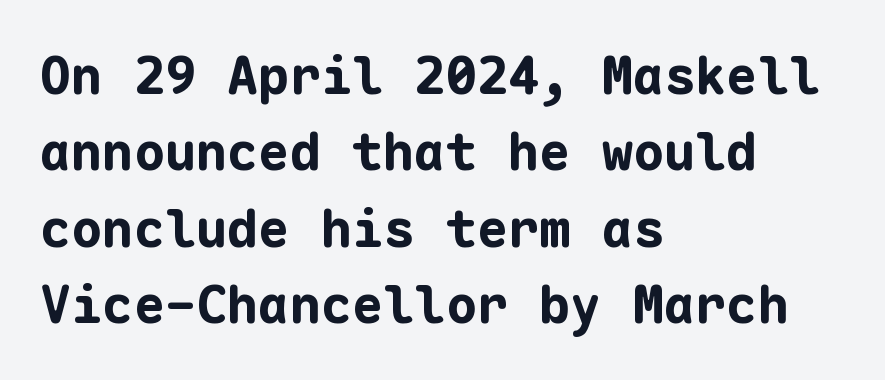
What weight is shown? A full bold with thick strokes. A normal amount of white space separates one row of letters from the next. Tracking value appears to be zero — textbook default spacing. The paragraph has a hard left edge and a soft right edge. The passage shown is not underscored anywhere.
